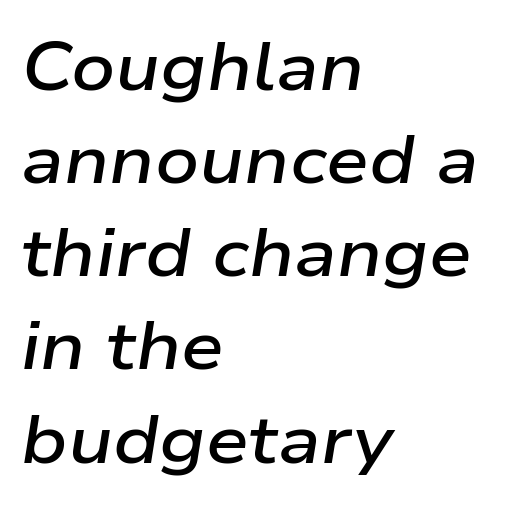
Q: Is the text bold? A: Semi-bold.
Q: Is the text italic (slanted)? A: Yes, it leans right by about 9 degrees.
Q: Is the text underlined? A: No.
Q: How is the paragraph aligned? A: Left-aligned.
Q: Is the spacing between letters normal or unusually wide? A: Normal.
Q: Is the spacing between lines tight, normal or loose? A: Normal.
Q: Width (condensed, normal, or wide)? A: Wide.
Q: Stroke contrast? A: Low.
Q: x-height? A: Medium.
Q: Monospaced? A: No.
